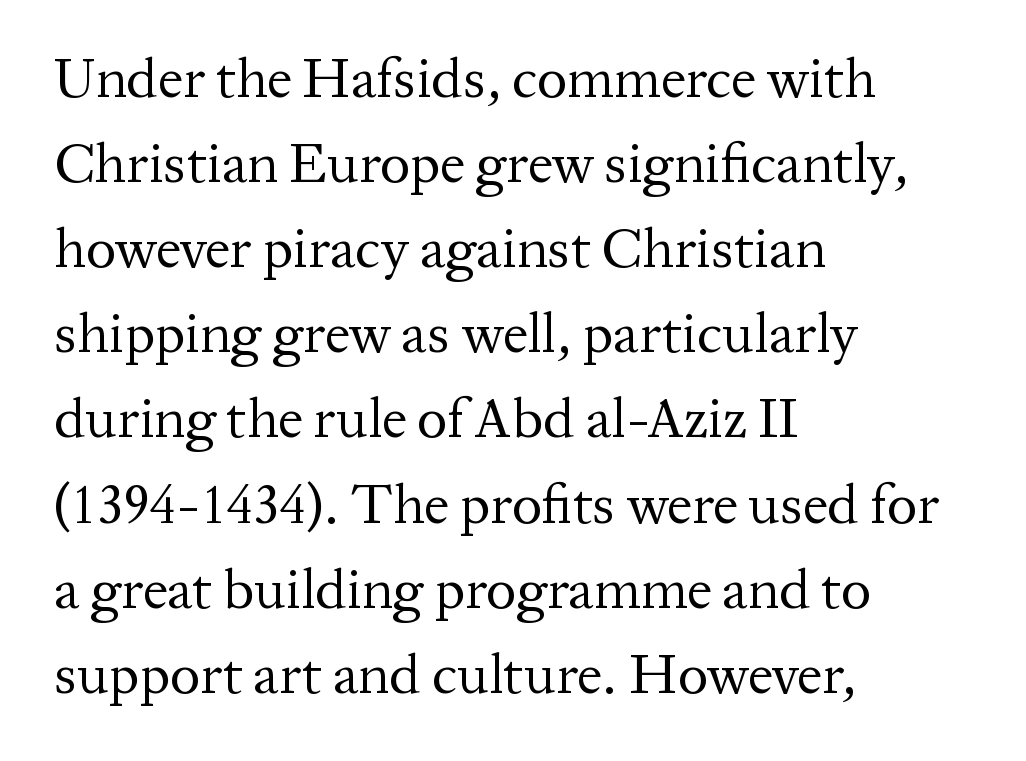
The image shows 56 px regular-weight serif type, upright; set left-aligned, normal line spacing (1.52x), normal letter spacing, not underlined; medium stroke contrast and a medium x-height.
